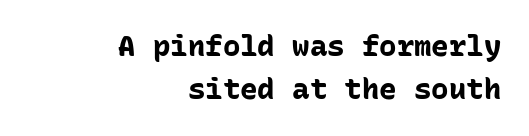
Notice how the stems are strictly vertical — no italics here. The block of text has a typical density, with ordinary space between rows. Only glyphs here, with clear space below each row. Looks like terminal output: every glyph gets an equal slot. These lines keep a tight, regular rhythm from letter to letter.
